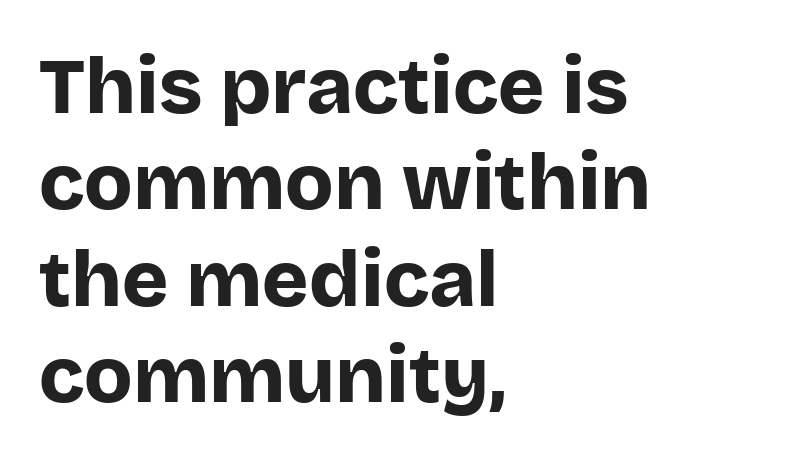
{"serif": "no", "italic": "no", "bold": "yes", "weight": "bold", "width": "normal", "stroke_contrast": "low", "x_height": "large", "monospaced": "no", "underline": "no", "align": "left", "line_spacing_ratio": 1.22, "letter_spacing": "normal", "letter_spacing_em": 0.0, "glyph_px": 79}
